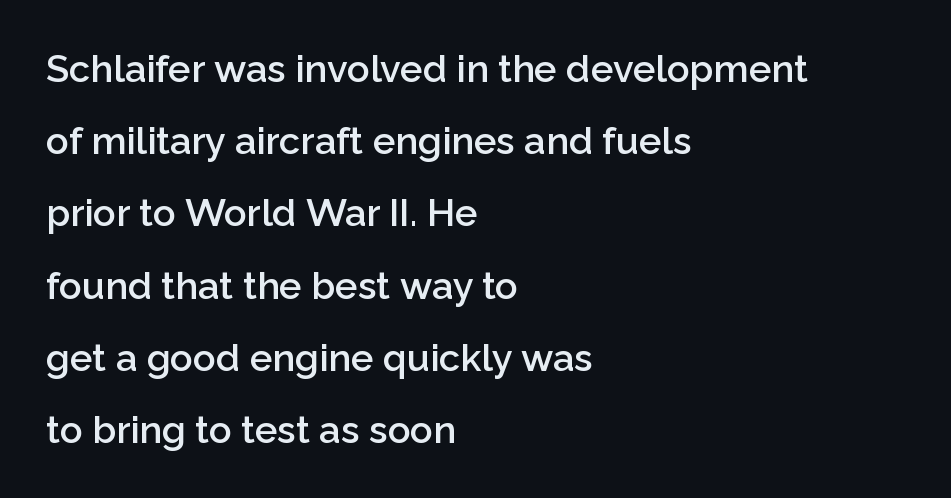
The image shows 38 px semibold sans-serif type, upright; set left-aligned, loose line spacing (1.9x), normal letter spacing, not underlined; low stroke contrast and a medium x-height.
